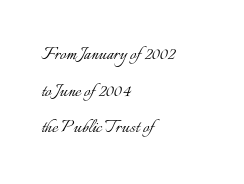
Q: Is the text bold? A: No.
Q: Is the text italic (slanted)? A: Yes.
Q: Is the text underlined? A: No.
Q: How is the paragraph aligned? A: Left-aligned.
Q: Is the spacing between letters normal or unusually wide? A: Normal.
Q: Is the spacing between lines tight, normal or loose? A: Normal.
